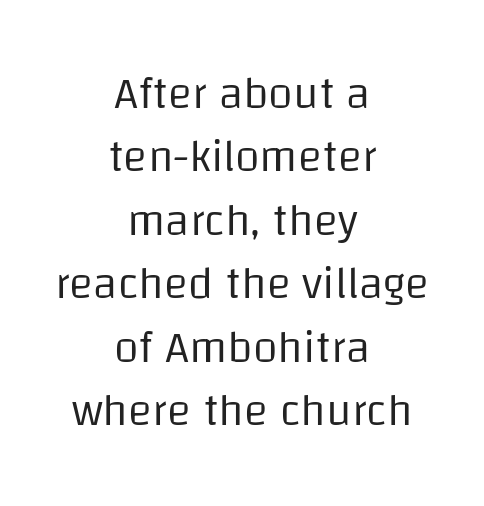
The designer went with a sans here, leaving each stem footless. The space beneath each line is pristine and unruled. If you drew a line through each stem, it would be perfectly vertical. You could not count columns in this text — the font is proportionally spaced.
